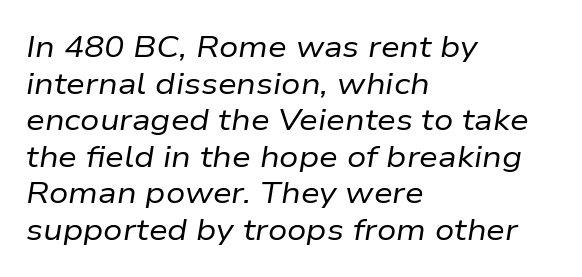
The image shows 30 px regular-weight type, italic (leaning right); set left-aligned, line spacing 1.22x, normal letter spacing, not underlined; low stroke contrast and a medium x-height.
